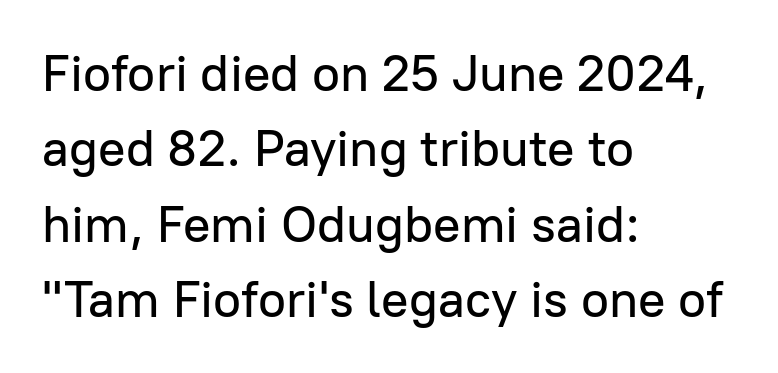
{"serif": "no", "italic": "no", "width": "normal", "stroke_contrast": "low", "x_height": "medium", "monospaced": "no", "underline": "no", "align": "left", "line_spacing": "normal", "line_spacing_ratio": 1.48, "letter_spacing": "normal", "letter_spacing_em": 0.0, "glyph_px": 51}
